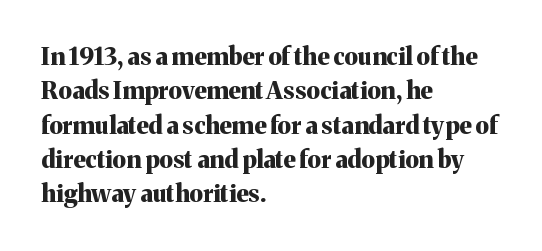
The passage shown is emphatically bold. The space directly below the letters is spotless. Italic? Not at all — the glyphs are vertical. The block of text has a typical density, with ordinary space between rows.
